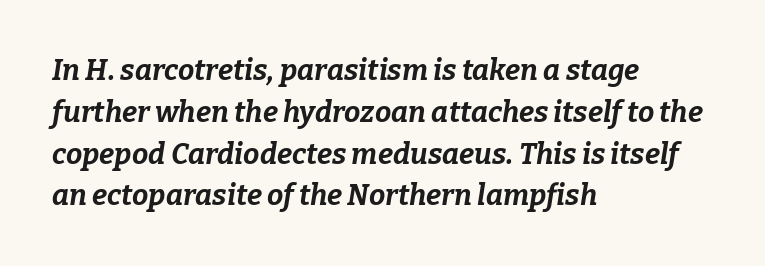
Q: Is the text bold? A: Yes.
Q: Is the text italic (slanted)? A: Yes, it leans right by about 9 degrees.
Q: Is the text underlined? A: No.
Q: How is the paragraph aligned? A: Left-aligned.
Q: Is the spacing between letters normal or unusually wide? A: Normal.
Q: Is the spacing between lines tight, normal or loose? A: Normal.
Q: Width (condensed, normal, or wide)? A: Normal.
Q: Stroke contrast? A: Low.
Q: x-height? A: Medium.
Q: Monospaced? A: No.
